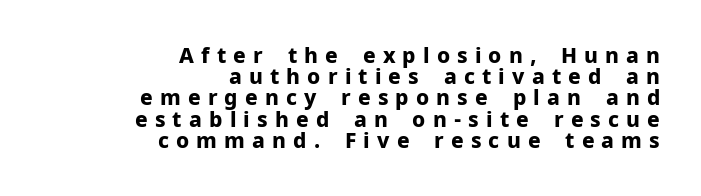
The image shows 21 px bold type, upright; set right-aligned, tight line spacing (1.01x), unusually wide letter spacing (+0.34 em), not underlined.
